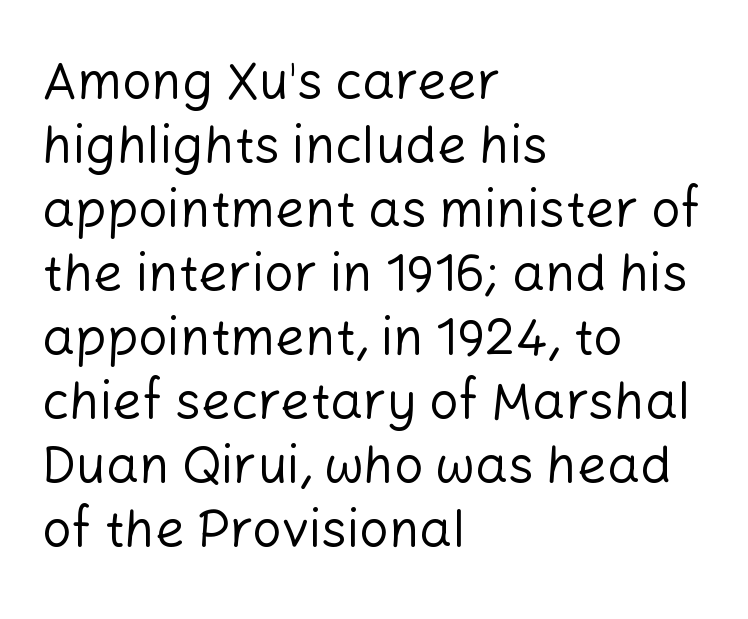
Letterform terminals end flat and unadorned throughout the passage. The typesetting does not lean heavy: it is not bold. The specimen omits any rule beneath the text block's lines. The line texture is even and compact thanks to regular tracking. Every row of glyphs begins at an identical x-position on the left. Characters remain perfectly vertical along every line.
